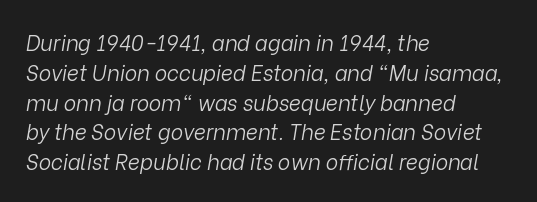
{"italic": "yes", "lean": "right", "slant_degrees": 9, "bold": "no", "underline": "no", "align": "left", "line_spacing": "normal", "line_spacing_ratio": 1.42, "letter_spacing": "normal", "letter_spacing_em": 0.0, "glyph_px": 21}
